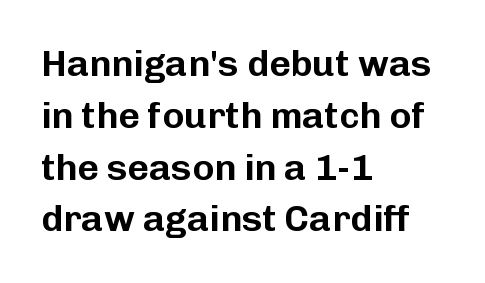
The image shows 37 px sans-serif type, upright; set left-aligned, normal line spacing (1.4x), normal letter spacing, not underlined; low stroke contrast and a medium x-height.
